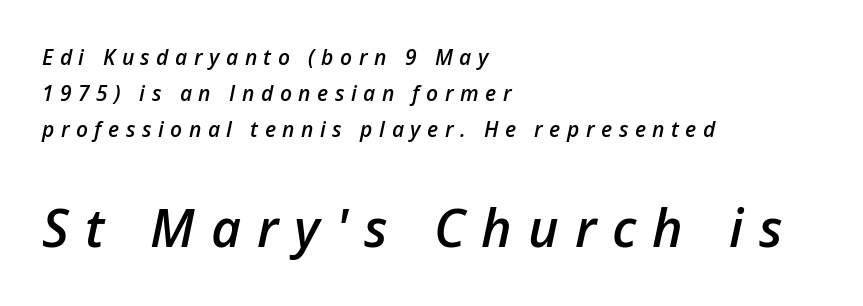
The image shows 52 px semibold type, italic (leaning right); set left-aligned, line spacing 1.71x, unusually wide letter spacing (+0.31 em), not underlined; the second (bottom) block is 2.48x larger; low stroke contrast and a medium x-height.
